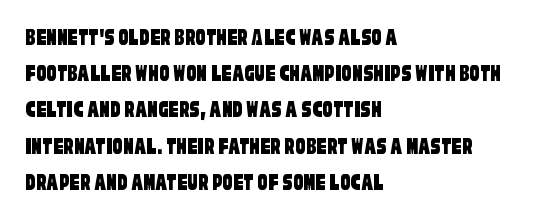
{"underline": "no", "align": "left", "line_spacing": "normal", "line_spacing_ratio": 1.45, "letter_spacing": "normal", "letter_spacing_em": 0.0, "glyph_px": 25}
